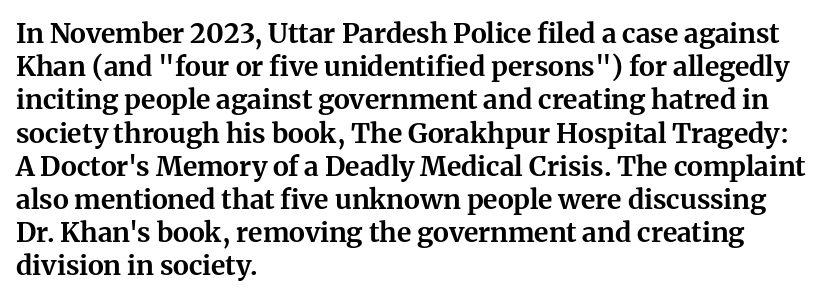
There is no visible air inserted between adjacent glyphs. In terms of weight, the rendering is a true, heavy bold. Visually the block forms a straight wall on the left and a jagged coastline on the right. Lines of text with bare space underneath. If you drew a line through each stem, it would be perfectly vertical.
